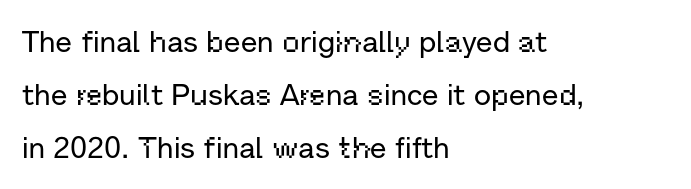
Q: Is the text italic (slanted)? A: No, it is upright.
Q: Is the typeface a serif or a sans-serif typeface? A: Sans-serif.
Q: Is the text underlined? A: No.
Q: How is the paragraph aligned? A: Left-aligned.
Q: Is the spacing between letters normal or unusually wide? A: Normal.
Q: Width (condensed, normal, or wide)? A: Normal.
Q: Stroke contrast? A: Low.
Q: x-height? A: Medium.
Q: Monospaced? A: No.
